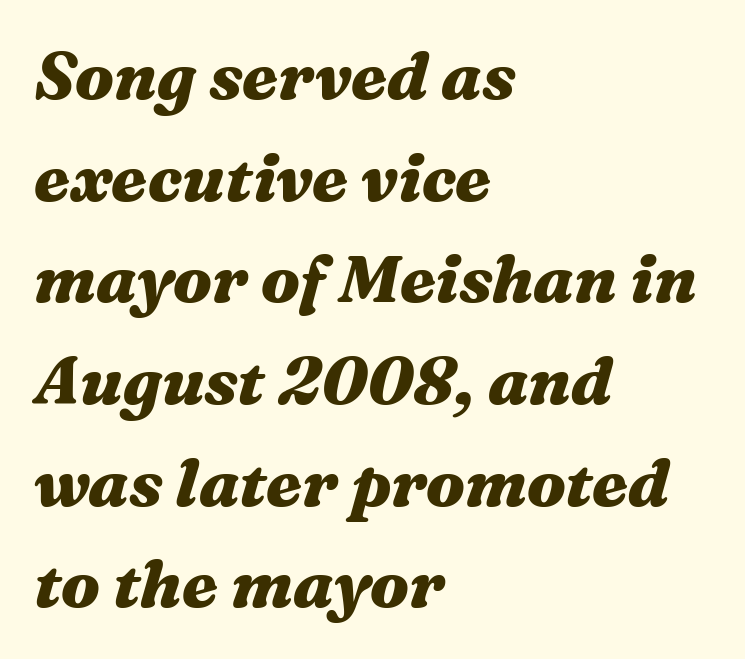
Q: Is the text bold? A: Yes.
Q: Is the text italic (slanted)? A: Yes, it leans right by about 16 degrees.
Q: Is the text underlined? A: No.
Q: How is the paragraph aligned? A: Left-aligned.
Q: Is the spacing between letters normal or unusually wide? A: Normal.
Q: Is the spacing between lines tight, normal or loose? A: Normal.
Q: Width (condensed, normal, or wide)? A: Wide.
Q: Stroke contrast? A: Medium.
Q: x-height? A: Medium.
Q: Monospaced? A: No.
